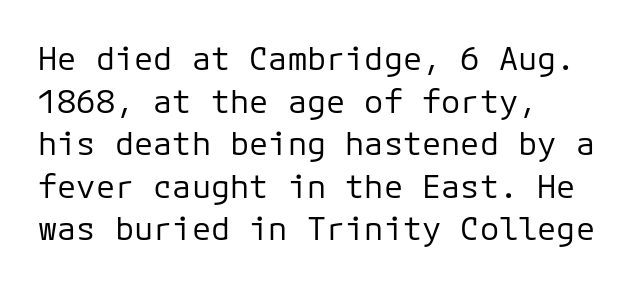
{"serif": "no", "italic": "no", "bold": "no", "weight": "regular", "width": "normal", "stroke_contrast": "low", "x_height": "medium", "underline": "no", "align": "left", "line_spacing": "normal", "line_spacing_ratio": 1.33, "letter_spacing": "normal", "letter_spacing_em": 0.0, "glyph_px": 32}
